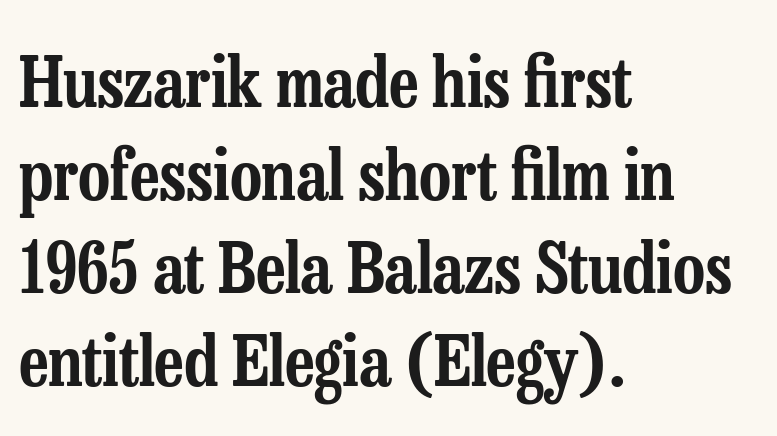
{"serif": "yes", "italic": "no", "width": "condensed", "stroke_contrast": "low", "x_height": "medium", "monospaced": "no", "underline": "no", "align": "left", "line_spacing": "normal", "line_spacing_ratio": 1.33, "letter_spacing": "normal", "letter_spacing_em": 0.0, "glyph_px": 70}
